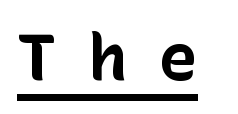
The image shows 66 px bold sans-serif type, upright; set unusually wide letter spacing (+0.47 em), underlined; low stroke contrast and a medium x-height.
